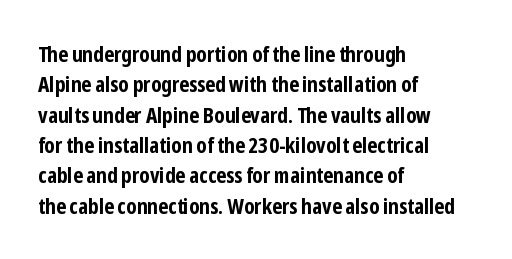
The image shows 22 px bold type, upright; set left-aligned, normal line spacing (1.38x), normal letter spacing, not underlined.
